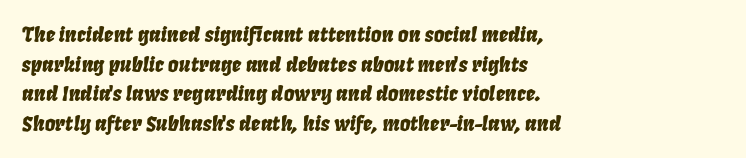
{"italic": "yes", "lean": "right", "slant_degrees": 8, "underline": "no", "align": "left", "line_spacing": "normal", "line_spacing_ratio": 1.41, "letter_spacing": "normal", "letter_spacing_em": 0.0, "glyph_px": 21}
